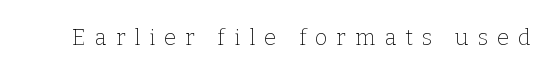
The image shows 22 px text type, upright; set unusually wide letter spacing (+0.41 em), not underlined.
